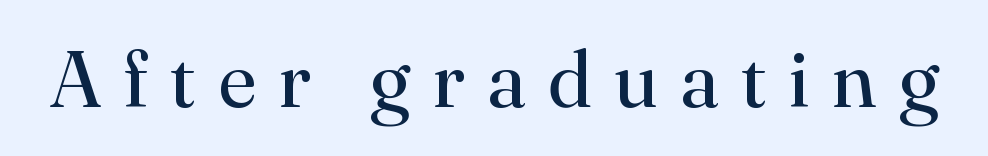
The image shows 80 px regular-weight serif type, upright; set unusually wide letter spacing (+0.27 em), not underlined; high stroke contrast and a small x-height.
